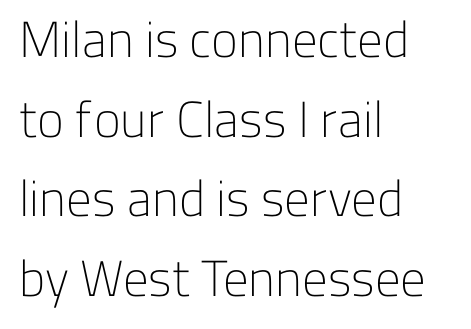
The image shows 51 px light sans-serif type, upright; set left-aligned, normal line spacing (1.56x), normal letter spacing, not underlined; low stroke contrast and a medium x-height.
